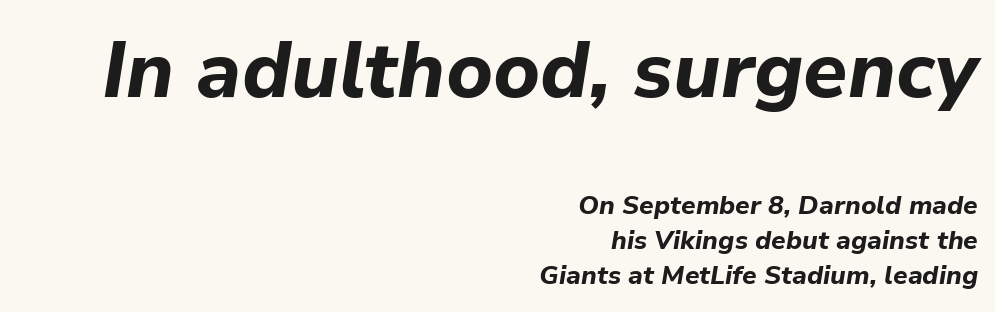
Line spacing here is normal. Visually, the top section dominates because its glyphs are scaled up. Heft: maximum for text — a bold. Honestly, there is no underline to notice here at all.
